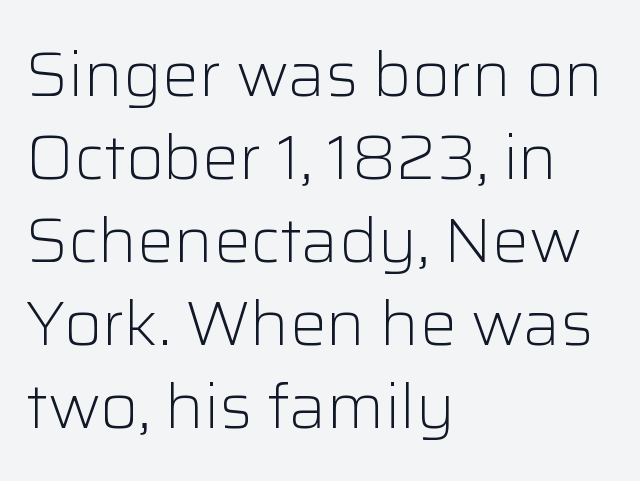
A typesetter would mark this as roman, not italic. Notice how descenders clear the ascenders below comfortably — that's standard leading. The rendering shows plain stroke endings on the letterforms — a sans-serif design. Glyph-to-glyph distance matches everyday printed text.
